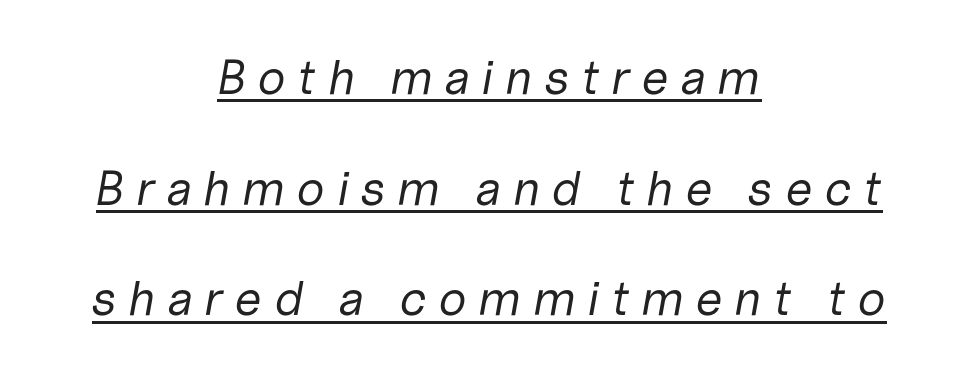
The image shows 49 px regular-weight type, italic (leaning right); set centered, loose line spacing (2.26x), unusually wide letter spacing (+0.23 em), underlined; low stroke contrast and a medium x-height.
